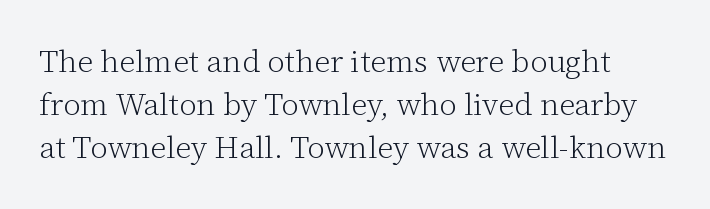
Q: Is the text bold? A: No.
Q: Is the text italic (slanted)? A: No, it is upright.
Q: Is the typeface a serif or a sans-serif typeface? A: Serif.
Q: Is the text underlined? A: No.
Q: Is the spacing between letters normal or unusually wide? A: Normal.
Q: Is the spacing between lines tight, normal or loose? A: Normal.
Q: Width (condensed, normal, or wide)? A: Normal.
Q: Stroke contrast? A: Low.
Q: x-height? A: Medium.
Q: Monospaced? A: No.
